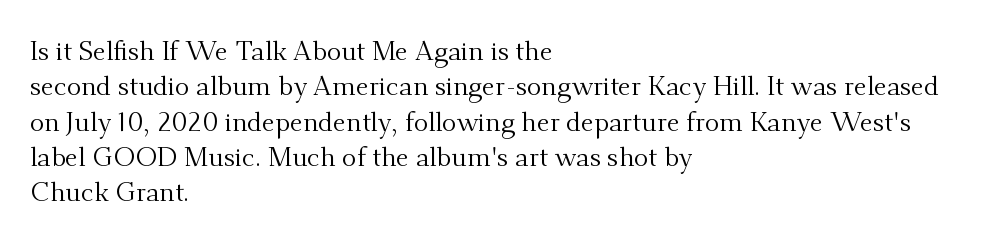
Q: Is the text bold? A: No.
Q: Is the text italic (slanted)? A: No, it is upright.
Q: Is the text underlined? A: No.
Q: How is the paragraph aligned? A: Left-aligned.
Q: Is the spacing between letters normal or unusually wide? A: Normal.
Q: Is the spacing between lines tight, normal or loose? A: Normal.
